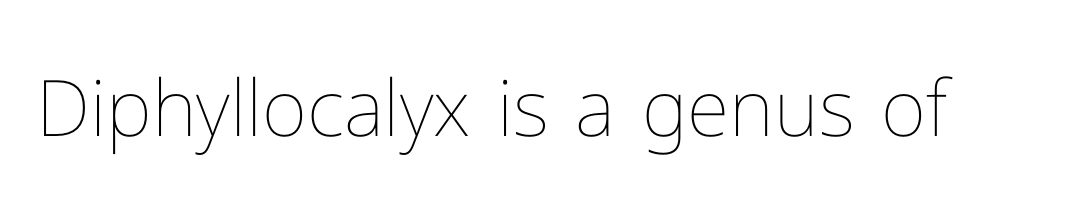
{"italic": "no", "bold": "no", "weight": "thin", "width": "normal", "stroke_contrast": "low", "x_height": "medium", "monospaced": "no", "underline": "no", "letter_spacing": "normal", "letter_spacing_em": 0.0, "glyph_px": 78}
